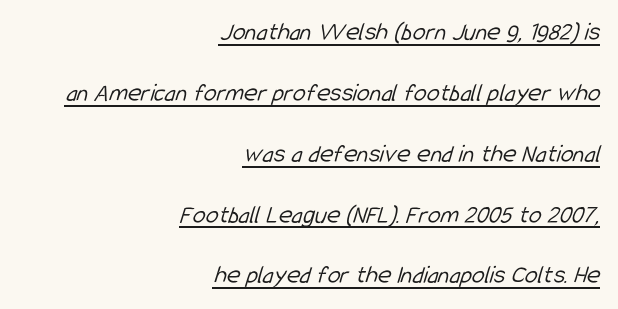
A rule runs beneath these lines of type. Each line ends at the same right margin while the left side varies. Vertical stems look standard width or narrower in stroke. Glyph-to-glyph distance matches everyday printed text. Reading down the column, the eye jumps a long way to each next line.
